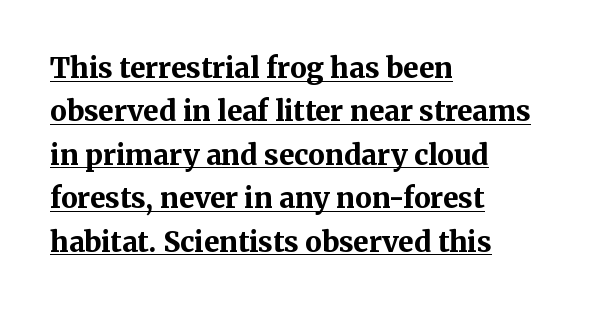
{"serif": "yes", "italic": "no", "bold": "yes", "weight": "bold", "width": "normal", "stroke_contrast": "medium", "x_height": "medium", "monospaced": "no", "underline": "yes", "align": "left", "line_spacing": "normal", "line_spacing_ratio": 1.55, "letter_spacing": "normal", "letter_spacing_em": 0.0, "glyph_px": 28}
